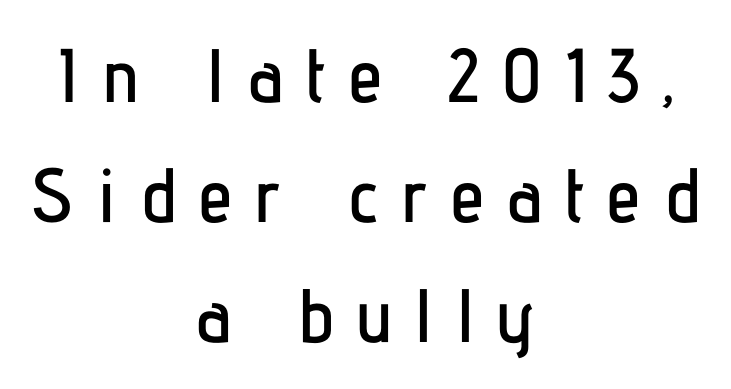
One-word summary of the alignment: center. The type family on display is of the sans-serif kind. When letters stand straight like this, we call the style roman or upright. Each new line begins a customary step beneath the previous one.
